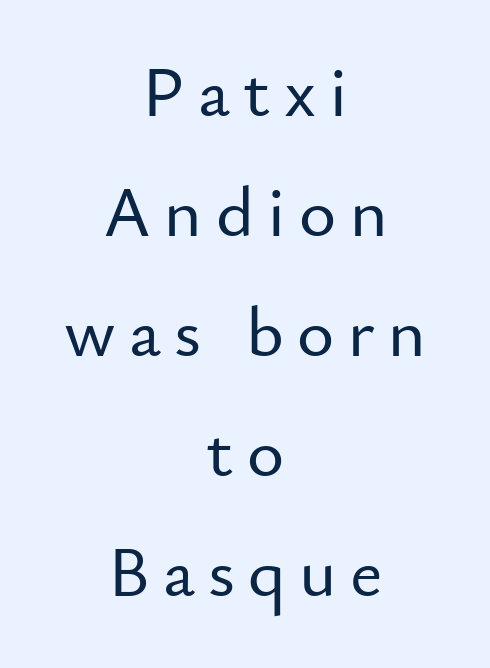
Beneath every word, the page is bare. Proportional: the letters do not fall into vertical columns. The lines sit at an ordinary, default distance from one another. The lettering holds an erect, upright posture throughout.
